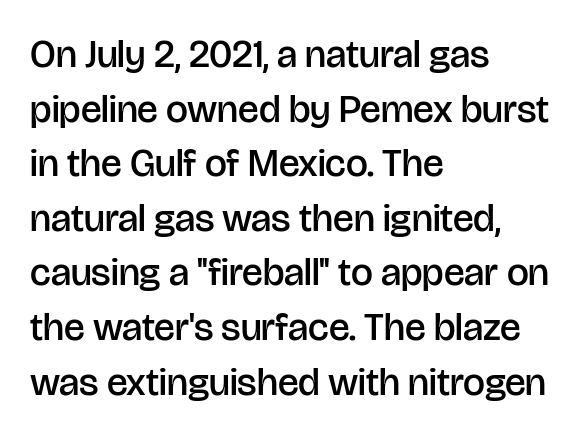
Q: Is the text bold? A: Semi-bold.
Q: Is the text italic (slanted)? A: No, it is upright.
Q: Is the typeface a serif or a sans-serif typeface? A: Sans-serif.
Q: Is the text underlined? A: No.
Q: How is the paragraph aligned? A: Left-aligned.
Q: Is the spacing between letters normal or unusually wide? A: Normal.
Q: Is the spacing between lines tight, normal or loose? A: Normal.
Q: Width (condensed, normal, or wide)? A: Normal.
Q: Stroke contrast? A: Low.
Q: x-height? A: Large.
Q: Monospaced? A: No.
